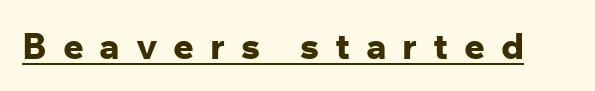
The rendering uses the underline text-decoration. Unlike a traditional serif, this face leaves its strokes unadorned. A typesetter would call this proportional, since set widths differ per character. Upright lettering throughout.
